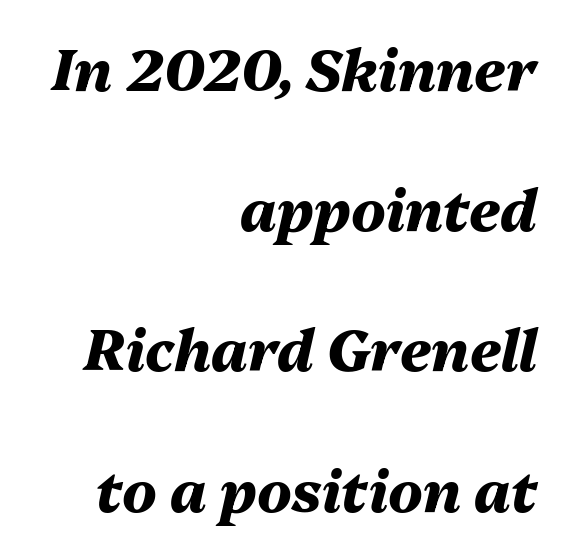
The image shows 57 px heavy type, italic (leaning right); set right-aligned, loose line spacing (2.46x), normal letter spacing, not underlined; medium stroke contrast and a medium x-height.
